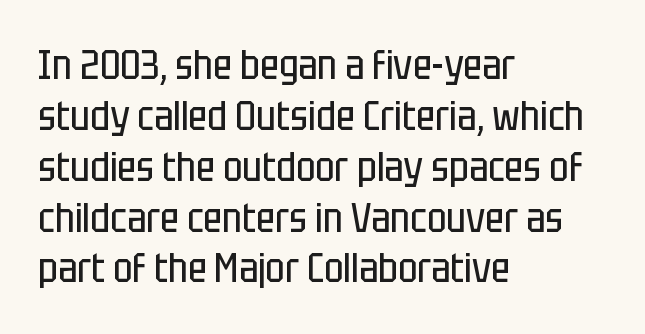
Q: Is the text bold? A: No.
Q: Is the text italic (slanted)? A: No, it is upright.
Q: Is the typeface a serif or a sans-serif typeface? A: Sans-serif.
Q: Is the text underlined? A: No.
Q: How is the paragraph aligned? A: Left-aligned.
Q: Is the spacing between letters normal or unusually wide? A: Normal.
Q: Width (condensed, normal, or wide)? A: Condensed.
Q: Stroke contrast? A: Low.
Q: x-height? A: Large.
Q: Monospaced? A: No.
